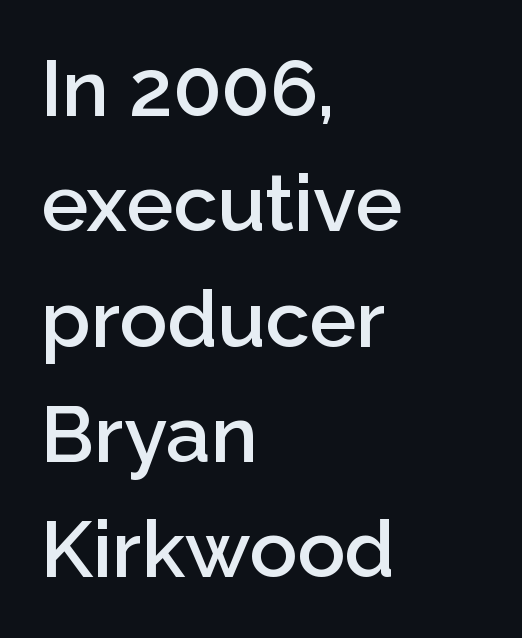
The image shows 79 px semibold sans-serif type, upright; set left-aligned, normal line spacing (1.46x), normal letter spacing, not underlined; low stroke contrast and a medium x-height.
